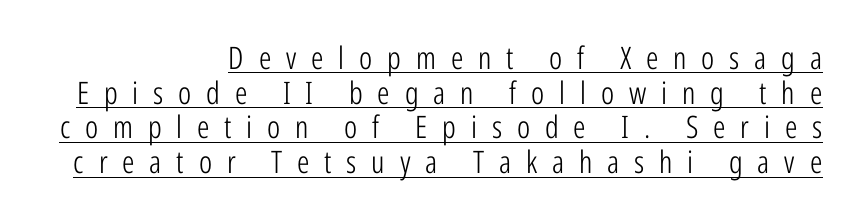
{"serif": "no", "italic": "no", "bold": "no", "weight": "light", "width": "condensed", "stroke_contrast": "low", "x_height": "medium", "monospaced": "no", "underline": "yes", "align": "right", "line_spacing": "tight", "line_spacing_ratio": 1.12, "letter_spacing": "wide", "letter_spacing_em": 0.48, "glyph_px": 31}
